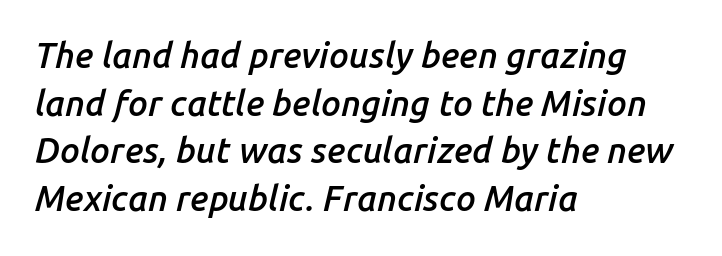
Each glyph is drawn with semibold strokes, heavier than normal yet not fully bold. The rendering applies a slant to the glyphs. One glance says typical: line gaps are just what's usual. The string is rendered with underlining switched off.
